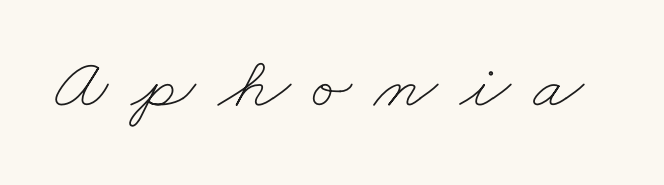
Is this a fixed-width face? No — the glyphs have proportional, varying widths. The area under the type is left untouched. The letters are spread apart with noticeably loose tracking. The letters look calm and open, with moderate or lighter stems.
